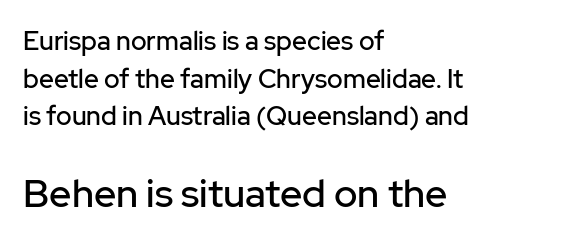
Q: Is the text italic (slanted)? A: No, it is upright.
Q: Is the typeface a serif or a sans-serif typeface? A: Sans-serif.
Q: Is the text underlined? A: No.
Q: How is the paragraph aligned? A: Left-aligned.
Q: Is the spacing between letters normal or unusually wide? A: Normal.
Q: Is the spacing between lines tight, normal or loose? A: Normal.
Q: Which block of text is set in a larger size, the first (top) or the second (bottom)? A: The second (bottom) one.
Q: Width (condensed, normal, or wide)? A: Normal.
Q: Stroke contrast? A: Low.
Q: x-height? A: Medium.
Q: Monospaced? A: No.
